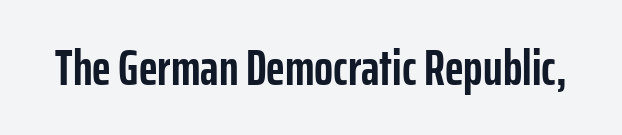
The image shows 50 px semibold, condensed sans-serif type, upright; set normal letter spacing, not underlined; low stroke contrast and a medium x-height.
